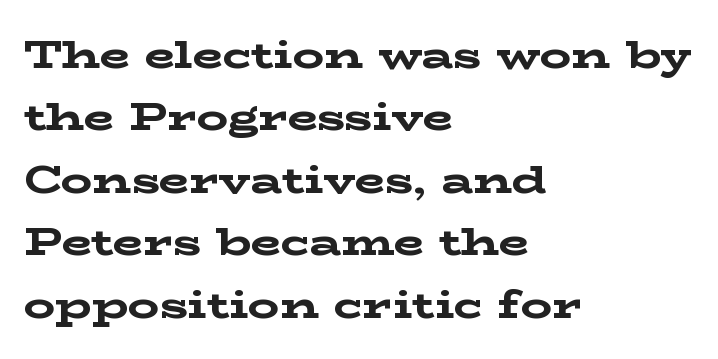
Unlike a clean sans, this face finishes its strokes with serifs. Its strokes are broad and dark, the hallmark of bold type. The rag falls on the right side of this text block. How are the letters spaced? Ordinarily, with no added tracking.
